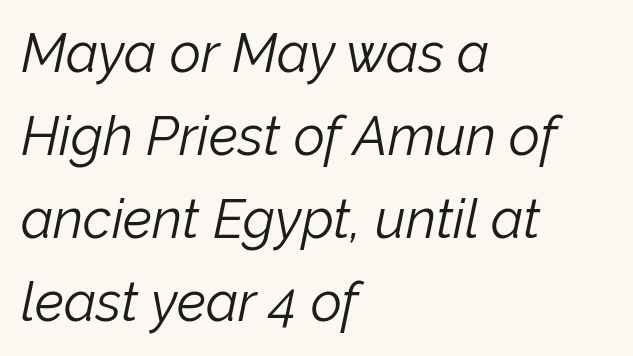
The image shows 54 px light type, italic (leaning right); set left-aligned, normal line spacing (1.54x), normal letter spacing, not underlined; low stroke contrast and a medium x-height.
